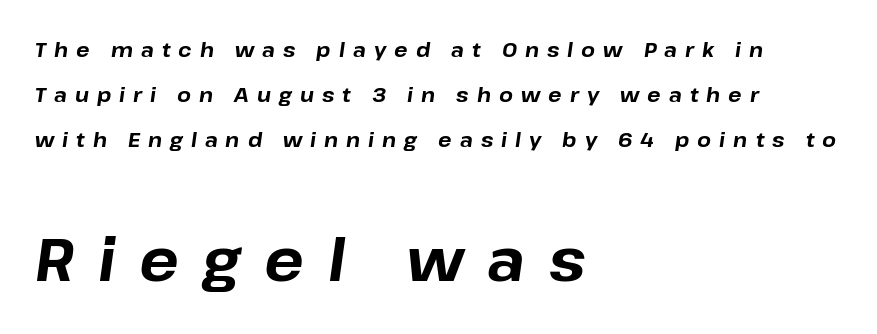
{"italic": "yes", "lean": "right", "slant_degrees": 8, "bold": "yes", "weight": "bold", "width": "normal", "stroke_contrast": "low", "x_height": "medium", "monospaced": "no", "underline": "no", "align": "left", "line_spacing": "loose", "line_spacing_ratio": 2.25, "letter_spacing": "wide", "letter_spacing_em": 0.4, "larger_block": "second", "size_ratio": 2.95, "glyph_px": 59}
